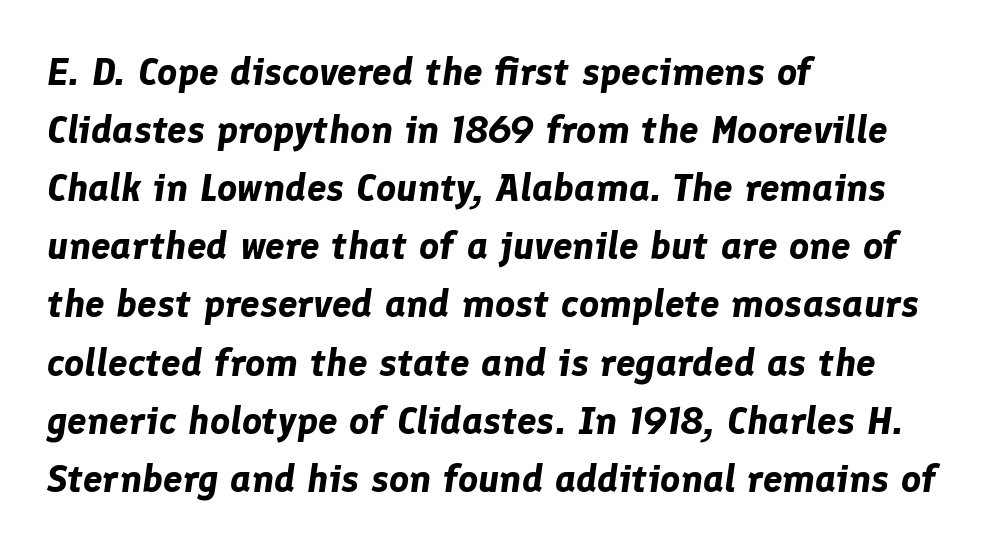
Vertical spacing — default. Rule under the text: the space is simply empty. The rendering uses a bold face; every stroke is thick and dark. Compared with typical body copy, the letter spacing here is the same. The letters advance in unequal steps, a hallmark of proportional type. Short and long lines alike share a common starting point at left.
